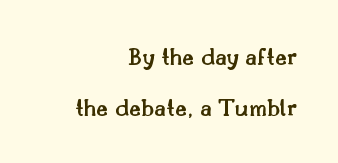
The image shows 26 px text type, upright; set right-aligned, loose line spacing (1.95x), normal letter spacing, not underlined.
